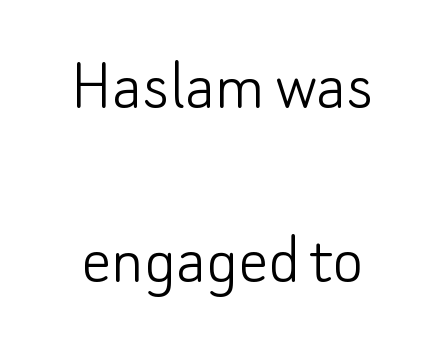
Q: Is the text bold? A: No.
Q: Is the text italic (slanted)? A: No, it is upright.
Q: Is the typeface a serif or a sans-serif typeface? A: Sans-serif.
Q: Is the text underlined? A: No.
Q: How is the paragraph aligned? A: Centered.
Q: Is the spacing between letters normal or unusually wide? A: Normal.
Q: Is the spacing between lines tight, normal or loose? A: Loose.
Q: Width (condensed, normal, or wide)? A: Normal.
Q: Stroke contrast? A: Low.
Q: x-height? A: Small.
Q: Monospaced? A: No.
